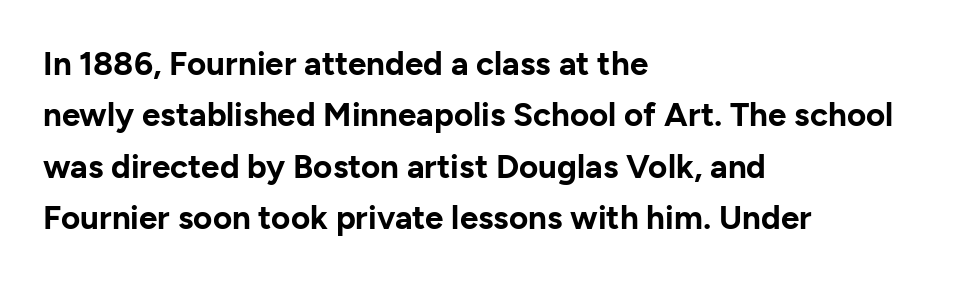
{"serif": "no", "italic": "no", "bold": "yes", "weight": "bold", "width": "normal", "stroke_contrast": "low", "x_height": "medium", "monospaced": "no", "underline": "no", "align": "left", "line_spacing": "normal", "line_spacing_ratio": 1.56, "letter_spacing": "normal", "letter_spacing_em": 0.0, "glyph_px": 33}
